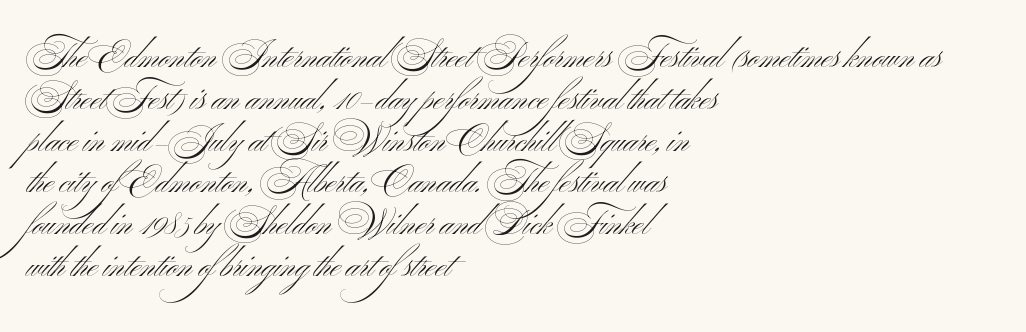
Do the characters align in a grid? No, the font is proportional. The face used here is a sans, in the tradition of grotesques and geometrics. Words float on clear page, feet unadorned. Unbolded letterforms with no extra heft.
